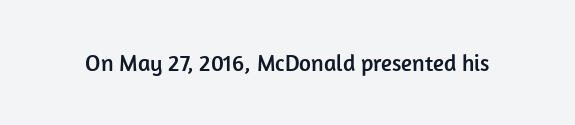
{"italic": "no", "underline": "no", "letter_spacing": "normal", "letter_spacing_em": 0.0, "glyph_px": 23}
